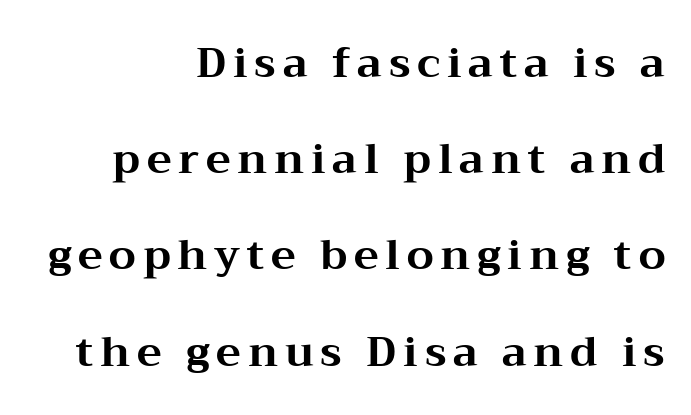
{"serif": "yes", "italic": "no", "bold": "yes", "weight": "bold", "width": "wide", "stroke_contrast": "medium", "x_height": "medium", "monospaced": "no", "underline": "no", "align": "right", "line_spacing": "loose", "line_spacing_ratio": 2.29, "glyph_px": 42}
